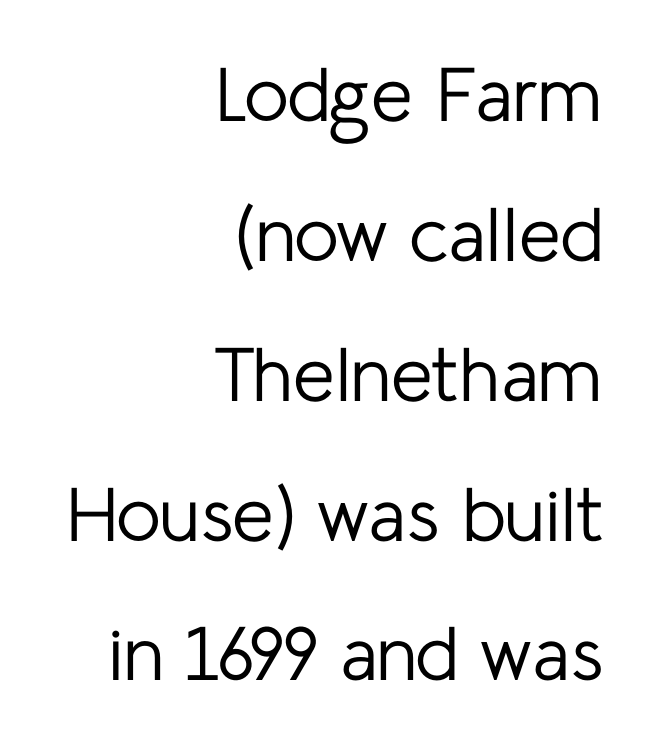
Q: Is the text bold? A: No.
Q: Is the text italic (slanted)? A: No, it is upright.
Q: Is the typeface a serif or a sans-serif typeface? A: Sans-serif.
Q: Is the text underlined? A: No.
Q: How is the paragraph aligned? A: Right-aligned.
Q: Is the spacing between letters normal or unusually wide? A: Normal.
Q: Width (condensed, normal, or wide)? A: Normal.
Q: Stroke contrast? A: Low.
Q: x-height? A: Medium.
Q: Monospaced? A: No.
